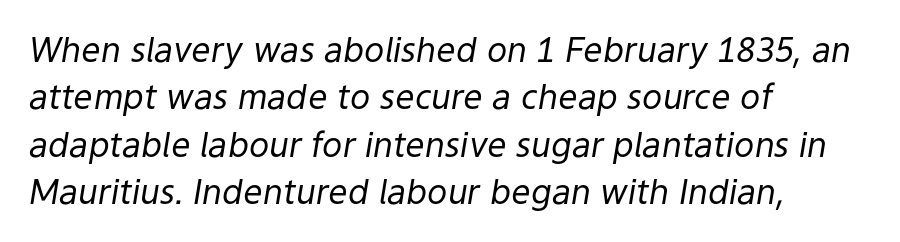
How would I describe the line gaps? Plain and ordinary. One-word summary of the alignment: left. The baseline area is clear. Nothing heavy about these letters — not bold at all. You could not count columns in this text — the font is proportionally spaced.
